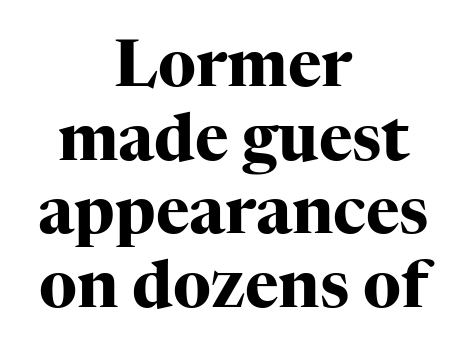
Q: Is the text bold? A: Yes.
Q: Is the text italic (slanted)? A: No, it is upright.
Q: Is the typeface a serif or a sans-serif typeface? A: Serif.
Q: Is the text underlined? A: No.
Q: How is the paragraph aligned? A: Centered.
Q: Is the spacing between letters normal or unusually wide? A: Normal.
Q: Is the spacing between lines tight, normal or loose? A: Tight.
Q: Width (condensed, normal, or wide)? A: Normal.
Q: Stroke contrast? A: High.
Q: x-height? A: Medium.
Q: Monospaced? A: No.
